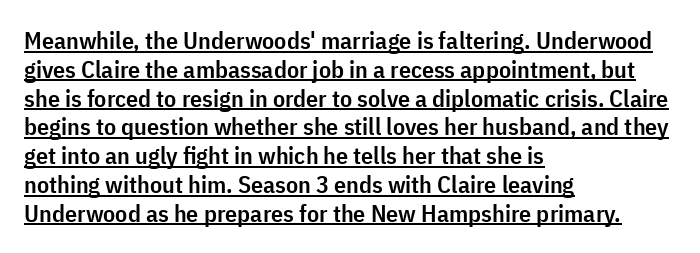
The image shows 24 px text type, upright; set left-aligned, line spacing 1.2x, normal letter spacing, underlined.
